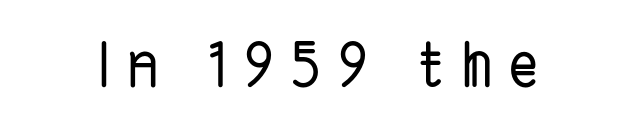
The image shows 61 px condensed sans-serif type; set unusually wide letter spacing (+0.28 em), not underlined; low stroke contrast and a medium x-height.
